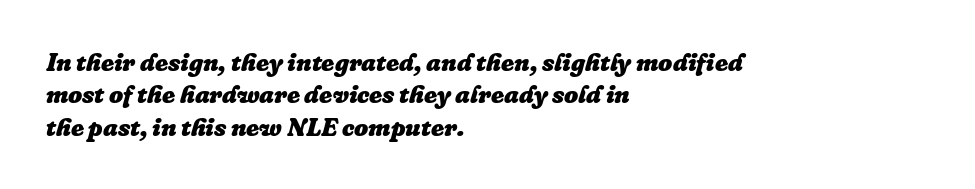
{"italic": "yes", "lean": "right", "slant_degrees": 16, "bold": "yes", "underline": "no", "align": "left", "line_spacing": "normal", "line_spacing_ratio": 1.3, "letter_spacing": "normal", "letter_spacing_em": 0.0, "glyph_px": 25}
